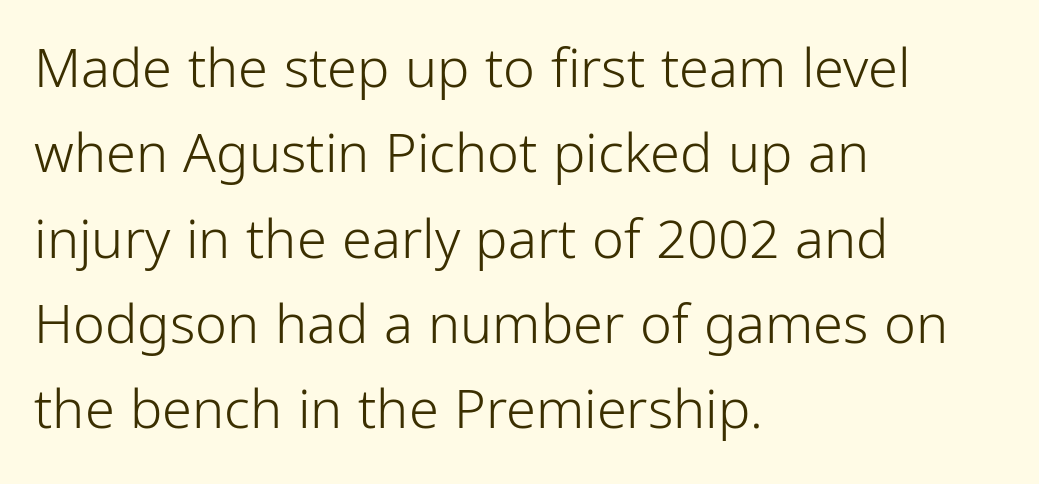
Q: Is the text bold? A: No.
Q: Is the text italic (slanted)? A: No, it is upright.
Q: Is the typeface a serif or a sans-serif typeface? A: Sans-serif.
Q: Is the text underlined? A: No.
Q: How is the paragraph aligned? A: Left-aligned.
Q: Is the spacing between letters normal or unusually wide? A: Normal.
Q: Is the spacing between lines tight, normal or loose? A: Normal.
Q: Width (condensed, normal, or wide)? A: Condensed.
Q: Stroke contrast? A: Low.
Q: x-height? A: Medium.
Q: Monospaced? A: No.
